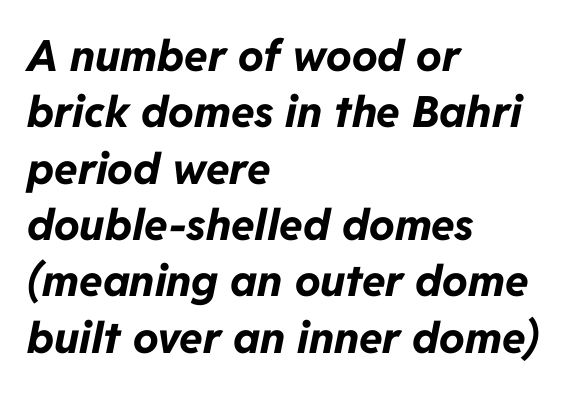
The image shows 43 px bold type, italic (leaning right); set left-aligned, normal line spacing (1.31x), normal letter spacing, not underlined; low stroke contrast and a medium x-height.
